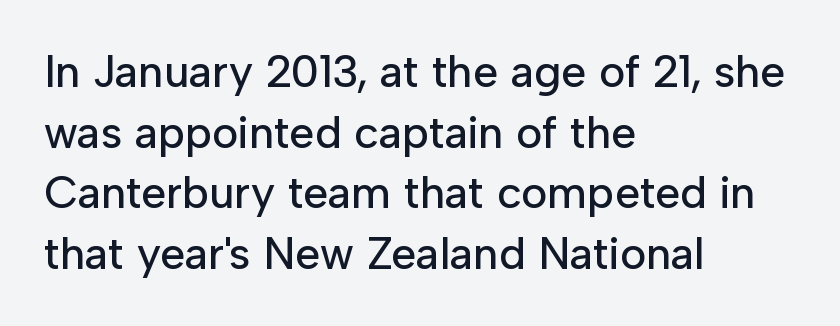
The image shows 45 px sans-serif type, upright; set left-aligned, normal line spacing (1.35x), normal letter spacing, not underlined; low stroke contrast and a medium x-height.
